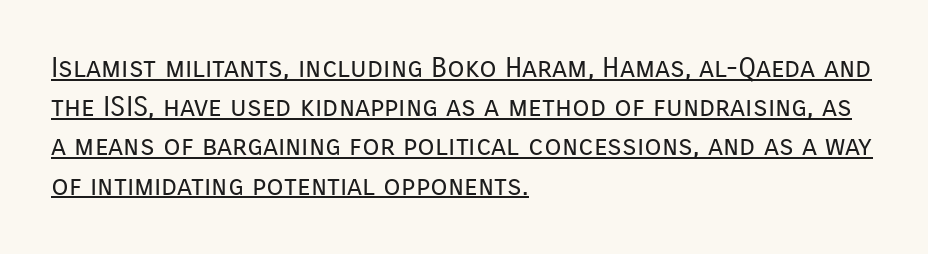
{"serif": "no", "italic": "no", "bold": "no", "weight": "regular", "width": "normal", "stroke_contrast": "low", "x_height": "medium", "monospaced": "no", "underline": "yes", "align": "left", "line_spacing": "normal", "line_spacing_ratio": 1.4, "letter_spacing": "normal", "letter_spacing_em": 0.0, "glyph_px": 28}
